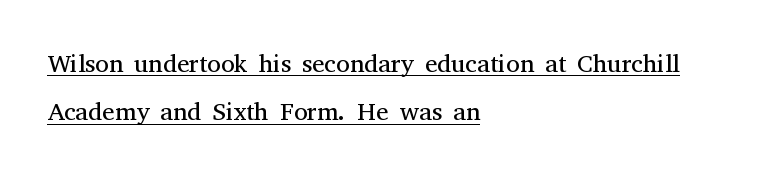
The image shows 25 px text type, upright; set left-aligned, loose line spacing (1.94x), normal letter spacing, underlined.
